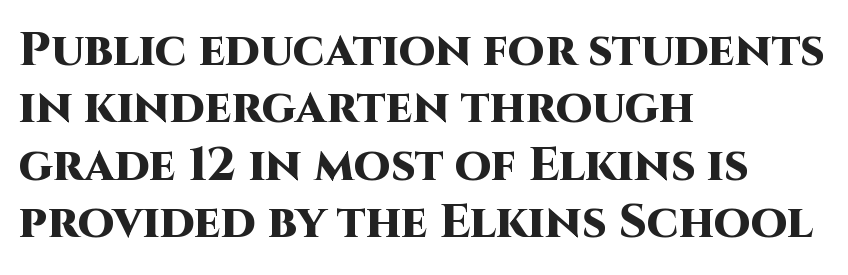
{"serif": "no", "italic": "no", "bold": "yes", "weight": "heavy", "width": "normal", "stroke_contrast": "high", "x_height": "large", "monospaced": "no", "underline": "no", "align": "left", "line_spacing_ratio": 1.22, "letter_spacing": "normal", "letter_spacing_em": 0.0, "glyph_px": 47}
